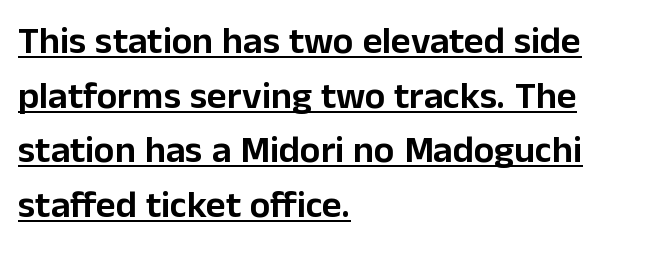
The image shows 38 px sans-serif type, upright; set left-aligned, normal line spacing (1.44x), normal letter spacing, underlined; low stroke contrast and a medium x-height.
